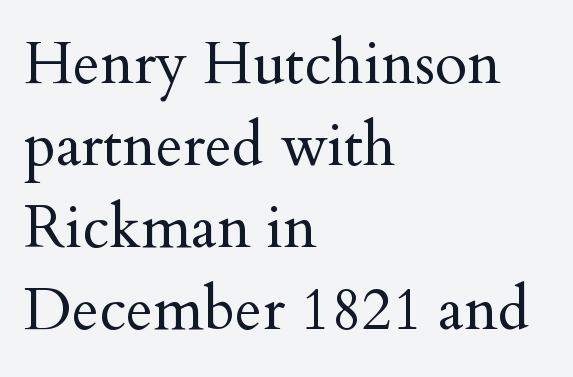
Q: Is the text bold? A: No.
Q: Is the text italic (slanted)? A: No, it is upright.
Q: Is the typeface a serif or a sans-serif typeface? A: Serif.
Q: Is the text underlined? A: No.
Q: How is the paragraph aligned? A: Left-aligned.
Q: Is the spacing between letters normal or unusually wide? A: Normal.
Q: Is the spacing between lines tight, normal or loose? A: Normal.
Q: Width (condensed, normal, or wide)? A: Normal.
Q: Stroke contrast? A: Medium.
Q: x-height? A: Small.
Q: Monospaced? A: No.
